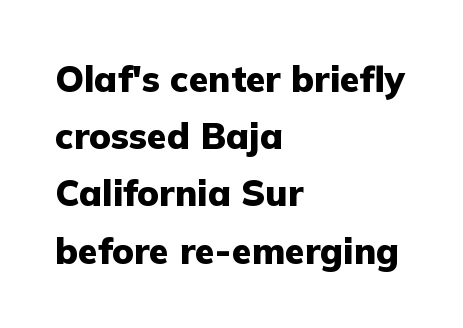
Q: Is the text bold? A: Yes.
Q: Is the text italic (slanted)? A: No, it is upright.
Q: Is the typeface a serif or a sans-serif typeface? A: Sans-serif.
Q: Is the text underlined? A: No.
Q: How is the paragraph aligned? A: Left-aligned.
Q: Is the spacing between letters normal or unusually wide? A: Normal.
Q: Is the spacing between lines tight, normal or loose? A: Normal.
Q: Width (condensed, normal, or wide)? A: Normal.
Q: Stroke contrast? A: Low.
Q: x-height? A: Medium.
Q: Monospaced? A: No.
